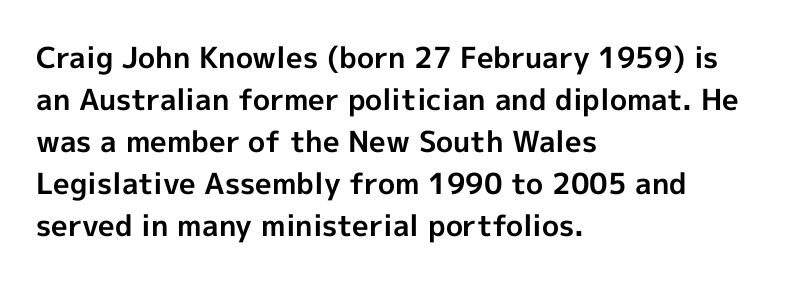
Q: Is the text bold? A: Yes.
Q: Is the text italic (slanted)? A: No, it is upright.
Q: Is the typeface a serif or a sans-serif typeface? A: Sans-serif.
Q: Is the text underlined? A: No.
Q: How is the paragraph aligned? A: Left-aligned.
Q: Is the spacing between letters normal or unusually wide? A: Normal.
Q: Is the spacing between lines tight, normal or loose? A: Normal.
Q: Width (condensed, normal, or wide)? A: Normal.
Q: x-height? A: Medium.
Q: Monospaced? A: No.
